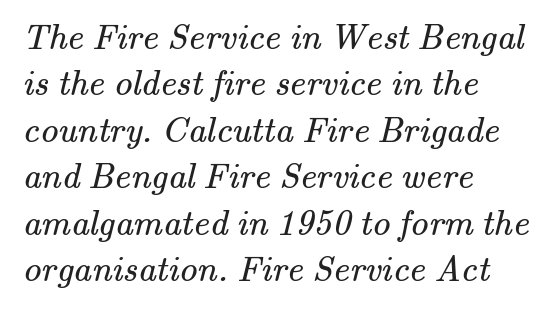
Q: Is the text bold? A: No.
Q: Is the typeface a serif or a sans-serif typeface? A: Serif.
Q: Is the text underlined? A: No.
Q: How is the paragraph aligned? A: Left-aligned.
Q: Is the spacing between letters normal or unusually wide? A: Normal.
Q: Is the spacing between lines tight, normal or loose? A: Normal.
Q: Width (condensed, normal, or wide)? A: Normal.
Q: Stroke contrast? A: Medium.
Q: x-height? A: Small.
Q: Monospaced? A: No.
